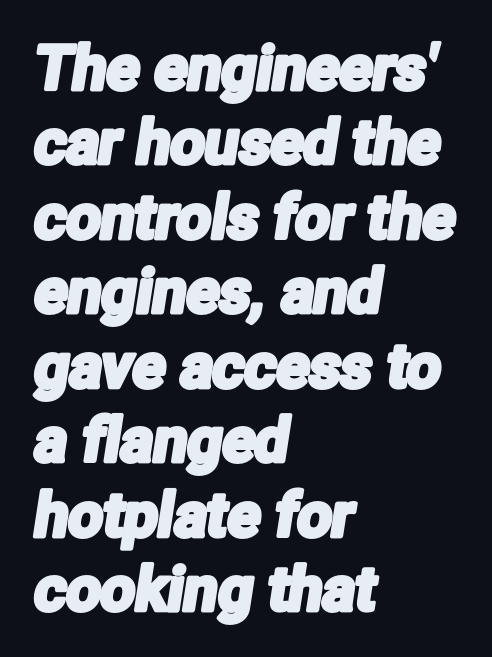
The face used here is proportionally spaced, like ordinary book or web type. The paragraph has a hard left edge and a soft right edge. Between one letter and the next there's only the usual sliver of space. Unmarked baselines from the first word to the last.
